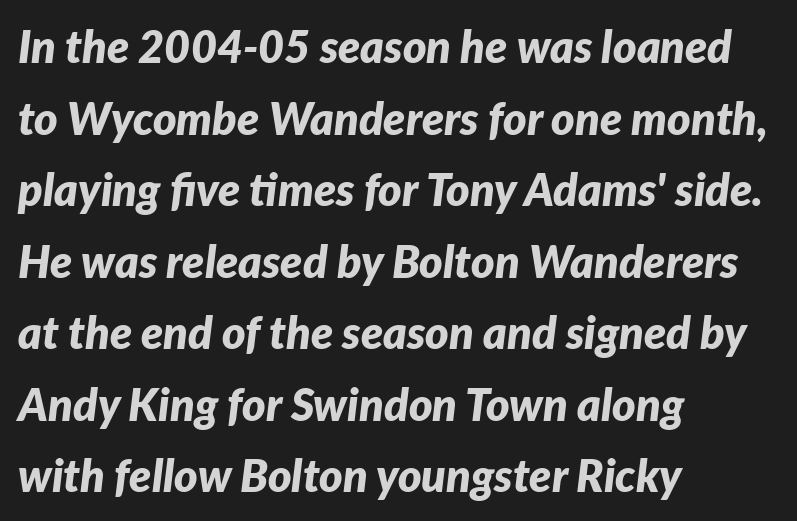
{"italic": "yes", "lean": "right", "slant_degrees": 7, "bold": "yes", "weight": "bold", "width": "normal", "stroke_contrast": "low", "x_height": "medium", "monospaced": "no", "underline": "no", "align": "left", "line_spacing": "normal", "line_spacing_ratio": 1.59, "letter_spacing": "normal", "letter_spacing_em": 0.0, "glyph_px": 45}
